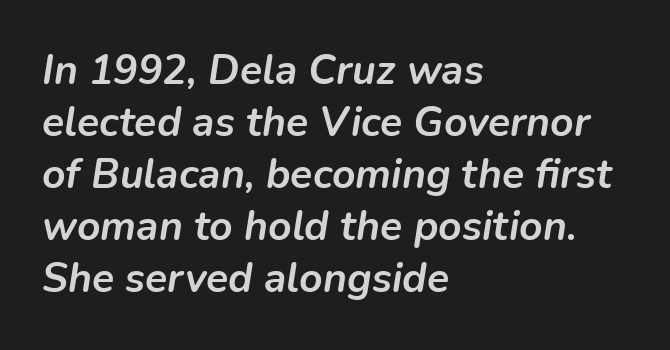
Q: Is the text bold? A: Yes.
Q: Is the text italic (slanted)? A: Yes, it leans right by about 9 degrees.
Q: Is the text underlined? A: No.
Q: How is the paragraph aligned? A: Left-aligned.
Q: Is the spacing between letters normal or unusually wide? A: Normal.
Q: Is the spacing between lines tight, normal or loose? A: Normal.
Q: Width (condensed, normal, or wide)? A: Normal.
Q: Stroke contrast? A: Low.
Q: x-height? A: Medium.
Q: Monospaced? A: No.
